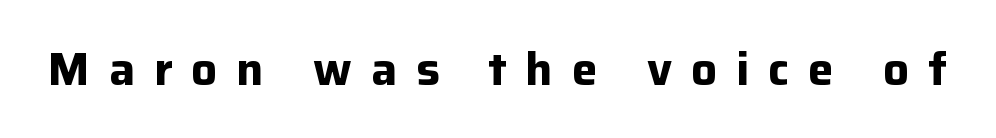
Q: Is the text bold? A: Yes.
Q: Is the text italic (slanted)? A: No, it is upright.
Q: Is the typeface a serif or a sans-serif typeface? A: Sans-serif.
Q: Is the text underlined? A: No.
Q: Is the spacing between letters normal or unusually wide? A: Unusually wide.
Q: Width (condensed, normal, or wide)? A: Normal.
Q: Stroke contrast? A: Low.
Q: x-height? A: Medium.
Q: Monospaced? A: No.
